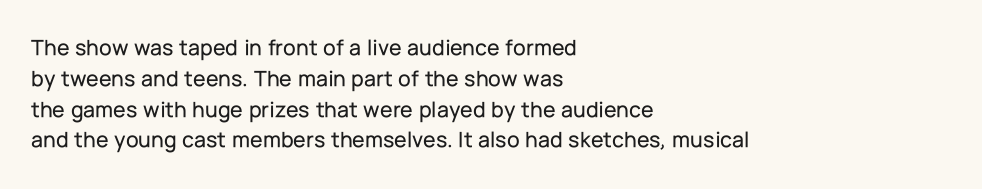
The image shows 23 px text type, upright; set left-aligned, normal line spacing (1.34x), normal letter spacing, not underlined.
